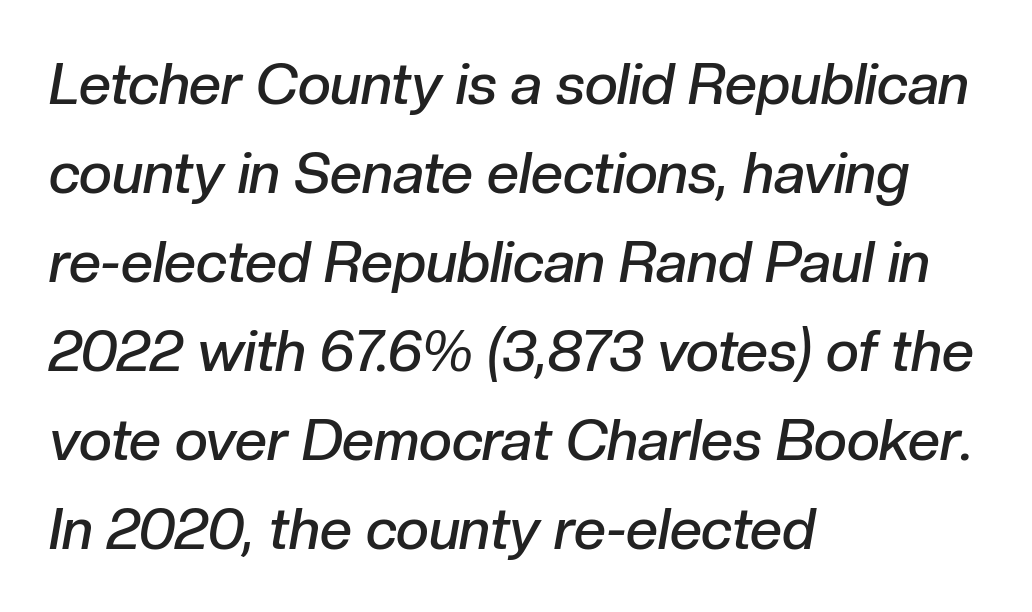
Q: Is the text bold? A: Semi-bold.
Q: Is the text italic (slanted)? A: Yes, it leans right by about 10 degrees.
Q: Is the text underlined? A: No.
Q: How is the paragraph aligned? A: Left-aligned.
Q: Is the spacing between letters normal or unusually wide? A: Normal.
Q: Is the spacing between lines tight, normal or loose? A: Normal.
Q: Width (condensed, normal, or wide)? A: Normal.
Q: Stroke contrast? A: Low.
Q: x-height? A: Medium.
Q: Monospaced? A: No.
